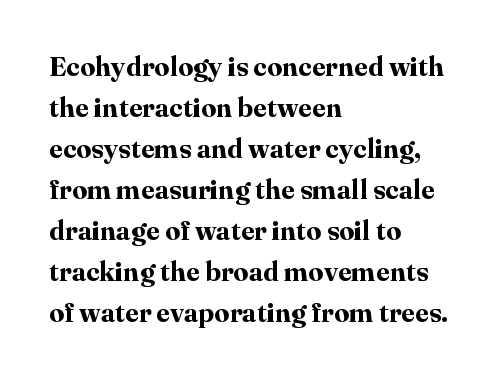
Line beginnings align vertically; line endings do not. Between one letter and the next there's only the usual sliver of space. Notice how descenders clear the ascenders below comfortably — that's standard leading. Does the lettering tilt? It doesn't — this is upright. Letters rest on an invisible, unmarked baseline.
